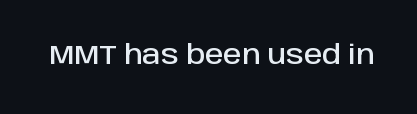
Is there any slant? The stems are plumb. Descenders are the only things crossing below the line. The line texture is even and compact thanks to regular tracking.
